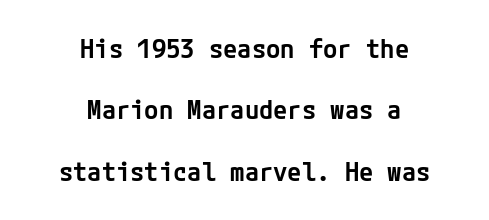
The image shows 26 px text type, upright; set centered, loose line spacing (2.36x), normal letter spacing, not underlined.
